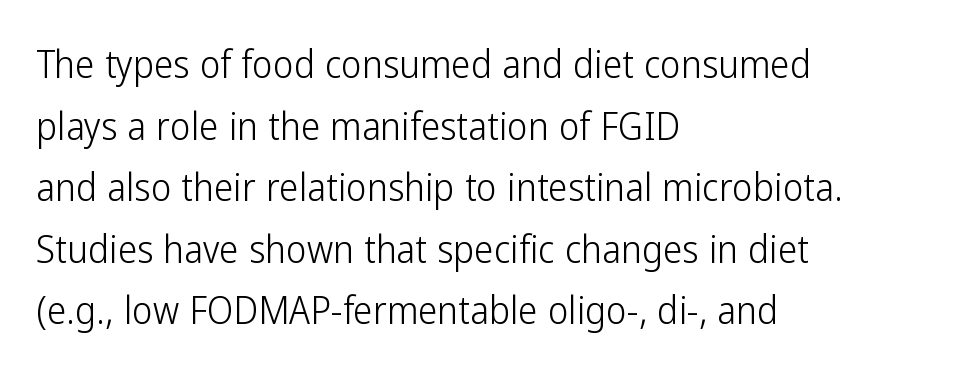
Leftover space on each line is placed entirely after the last word. The specimen omits any rule beneath the text block's lines. Line spacing here is normal. No italicization has been applied; the sample stays upright. The letterforms sit shoulder to shoulder at normal distance. Character widths vary here, with narrow letters taking less room than wide ones.
